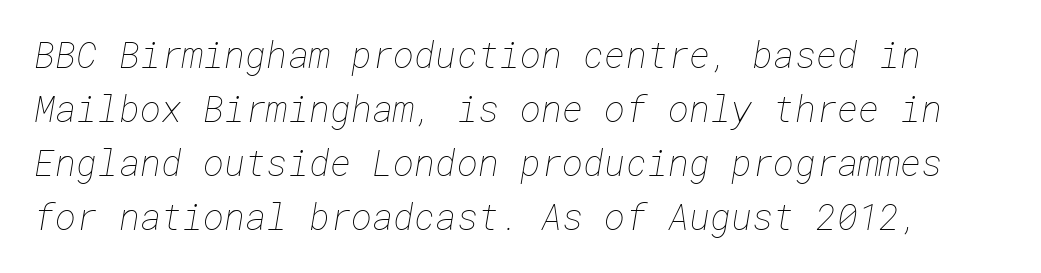
The image shows 36 px thin type; set normal line spacing (1.5x), normal letter spacing, not underlined; low stroke contrast and a medium x-height.
